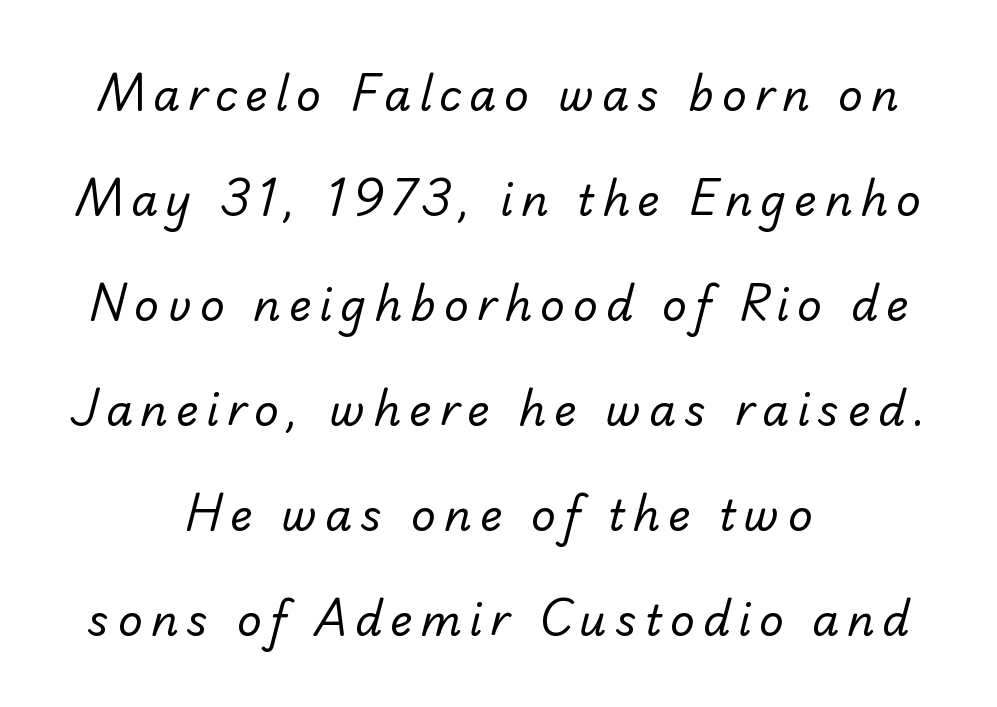
The image shows 43 px regular-weight sans-serif type; set centered, loose line spacing (2.44x), not underlined; low stroke contrast and a small x-height.
